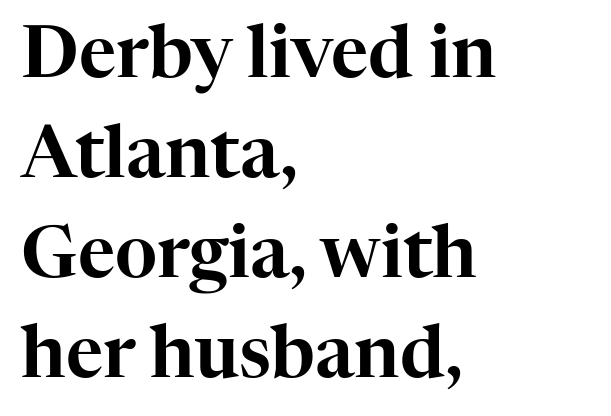
The lettering holds an erect, upright posture throughout. Check where the strokes stop: tiny serifs finish them off. The letters advance in unequal steps, a hallmark of proportional type. All the whitespace from short lines collects on the right. Reading down the column, the eye jumps a familiar distance to each next line.
